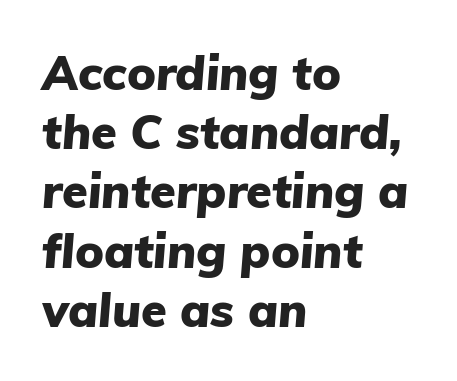
The passage shown is typed in a proportional face where columns would drift. The glyphs have the mass of a bold cut. Words float on clear page, feet unadorned. In terms of letterspacing, this is plain default setting.
